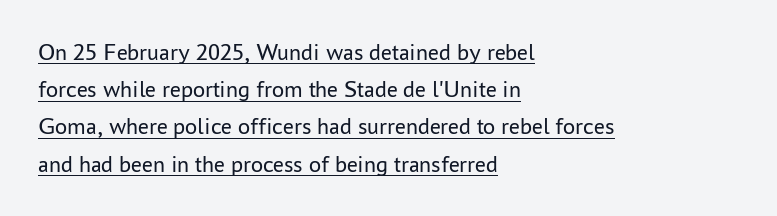
The image shows 24 px text type, upright; set left-aligned, normal line spacing (1.55x), normal letter spacing, underlined.
